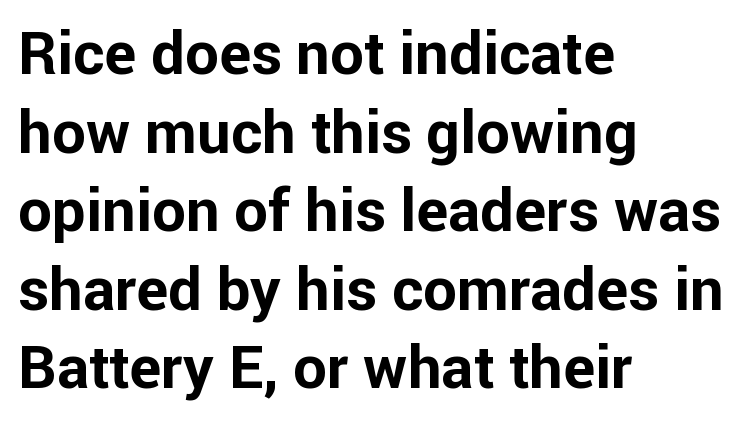
This is the regular roman posture of the typeface. Is the letter spacing exaggerated? No — it looks like the ordinary default. Regarding leading, the lines here are spaced in the standard way. Does the weight exceed regular? Yes, all the way to bold. Decoration check: the copy has no underline. To sum up the face: it is a sans, with no serifs.
